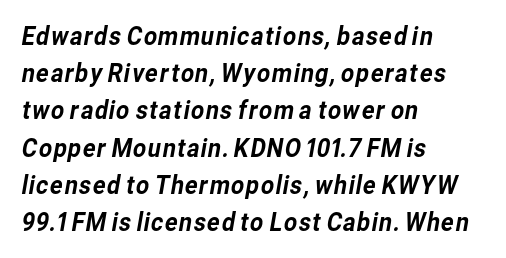
Q: Is the text underlined? A: No.
Q: How is the paragraph aligned? A: Left-aligned.
Q: Is the spacing between letters normal or unusually wide? A: Normal.
Q: Is the spacing between lines tight, normal or loose? A: Normal.
